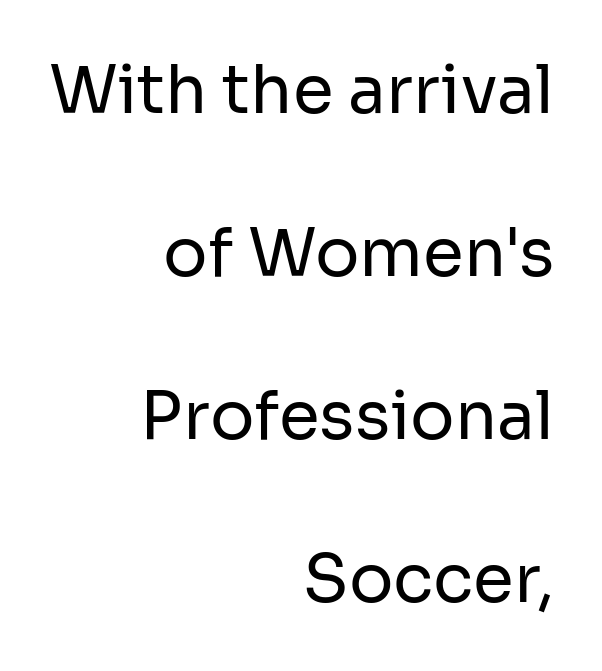
The baseline area is clear. Font category for this specimen: sans-serif. In CSS terms this would be text-align: right. Counters stay open thanks to moderate or lighter strokes. Is the letter spacing exaggerated? No — it looks like the ordinary default. The passage shown stacks its lines with a broad gap.
